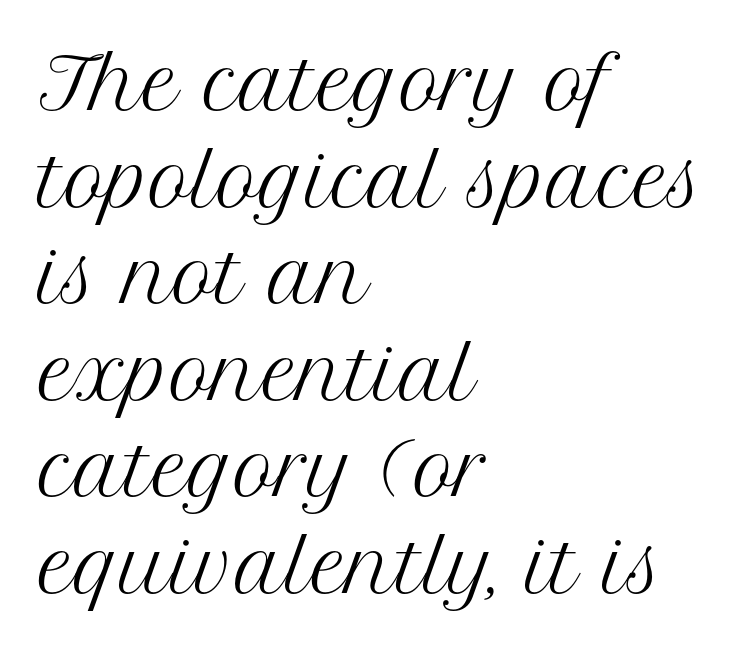
{"serif": "yes", "bold": "no", "weight": "regular", "width": "normal", "stroke_contrast": "medium", "x_height": "medium", "monospaced": "no", "underline": "no", "align": "left", "line_spacing": "normal", "line_spacing_ratio": 1.38, "letter_spacing": "normal", "letter_spacing_em": 0.0, "glyph_px": 70}
